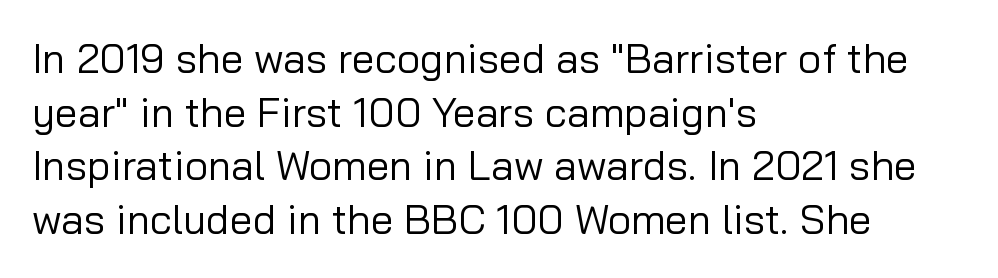
Notice how the stems are strictly vertical — no italics here. Successive baselines arrive at the customary interval. Descenders are the only things crossing below the line. If you drew a ruler down the left edge, every line would touch it.
